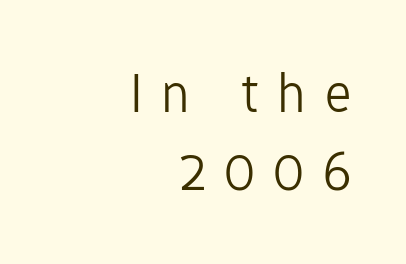
{"serif": "no", "italic": "no", "bold": "no", "weight": "light", "width": "normal", "stroke_contrast": "low", "x_height": "medium", "monospaced": "no", "underline": "no", "align": "right", "line_spacing": "normal", "line_spacing_ratio": 1.4, "letter_spacing": "wide", "letter_spacing_em": 0.33, "glyph_px": 56}
